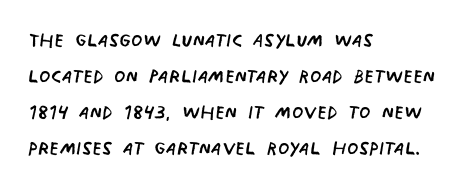
Vertical stems look standard width or narrower in stroke. Leading: standard. Each row of text sits above clean, open space. Does the copy run flush right? No — it runs flush left. Nobody touched the tracking dial on this one.
